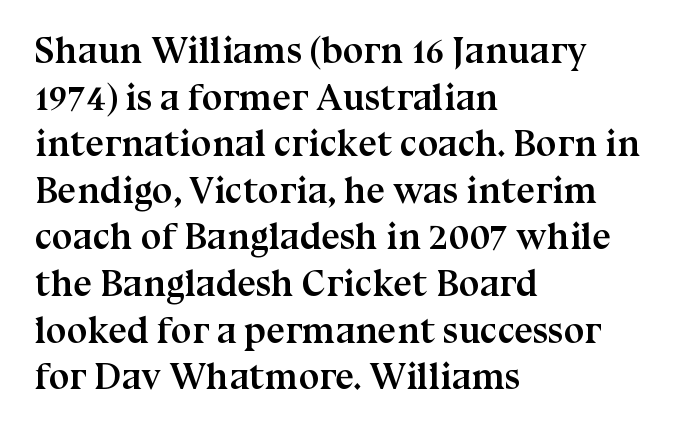
Q: Is the text bold? A: Yes.
Q: Is the text italic (slanted)? A: No, it is upright.
Q: Is the typeface a serif or a sans-serif typeface? A: Serif.
Q: Is the text underlined? A: No.
Q: How is the paragraph aligned? A: Left-aligned.
Q: Is the spacing between letters normal or unusually wide? A: Normal.
Q: Is the spacing between lines tight, normal or loose? A: Normal.
Q: Width (condensed, normal, or wide)? A: Normal.
Q: Stroke contrast? A: Medium.
Q: x-height? A: Medium.
Q: Monospaced? A: No.
